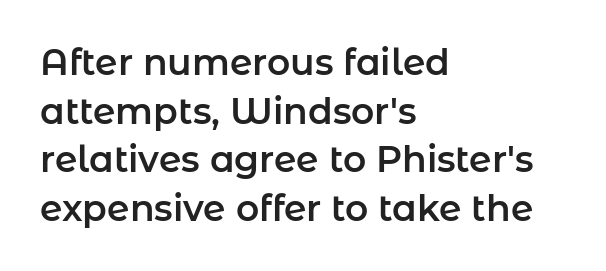
Left-aligned paragraph, ragged on the right. This is the regular roman posture of the typeface. Underlining? Definitely not there. The type is set solid horizontally, with unmodified tracking. Letterform terminals end flat and unadorned throughout the passage. Each letter keeps its own natural width here, so spacing adapts to shape.
